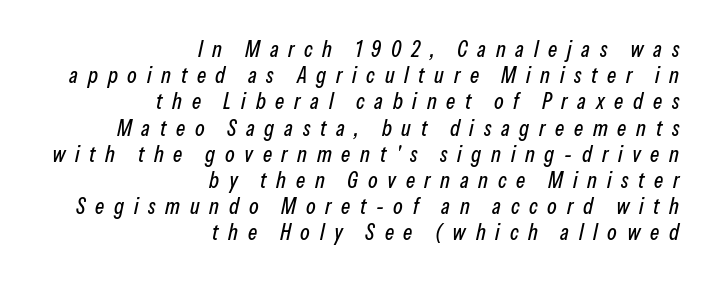
{"italic": "yes", "lean": "right", "slant_degrees": 13, "underline": "no", "align": "right", "line_spacing_ratio": 1.19, "letter_spacing": "wide", "letter_spacing_em": 0.44, "glyph_px": 22}
